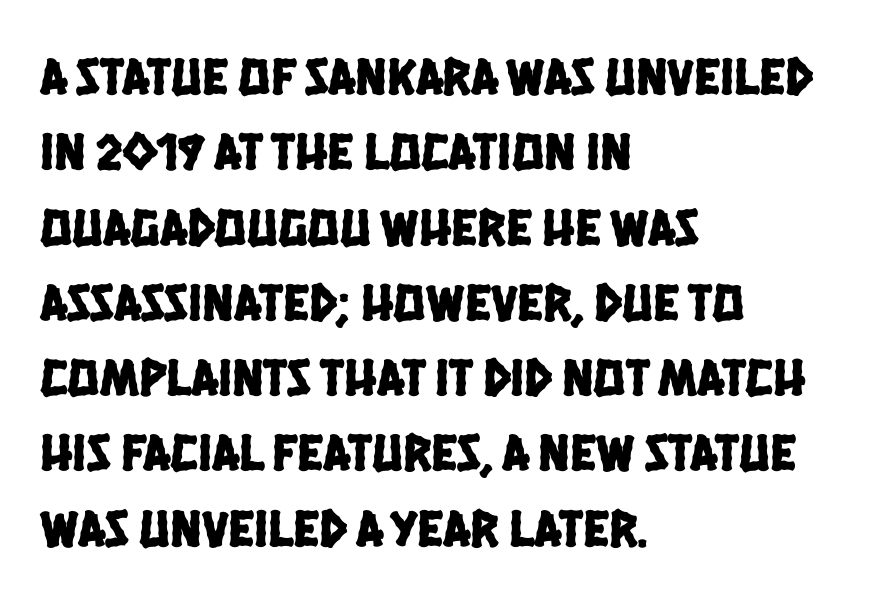
The image shows 53 px condensed sans-serif type; set left-aligned, normal line spacing (1.42x), normal letter spacing, not underlined; low stroke contrast and a large x-height.
